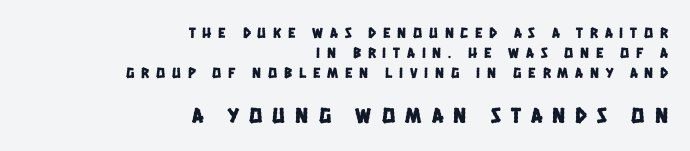
The passage shown stacks its lines at a standard gap. The lines in this sample share a right terminus and differ only in where they begin. Glance below the letters and you will spot only blank space. The passage shown has open, widely tracked lettering throughout. The composition opens small and finishes big.
